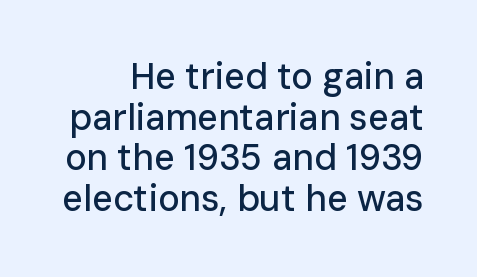
Default kerning and tracking; the words read as compact shapes. Posture: upright roman. These lines are rendered in a variable-pitch font. The gap between lines stays unmarked.
